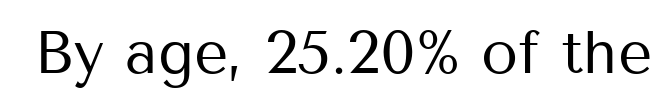
{"serif": "no", "italic": "no", "bold": "no", "weight": "regular", "width": "normal", "stroke_contrast": "medium", "x_height": "medium", "monospaced": "no", "underline": "no", "letter_spacing": "normal", "letter_spacing_em": 0.0, "glyph_px": 60}
